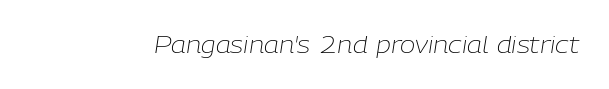
{"italic": "yes", "lean": "right", "slant_degrees": 9, "bold": "no", "underline": "no", "letter_spacing": "normal", "letter_spacing_em": 0.0, "glyph_px": 23}
